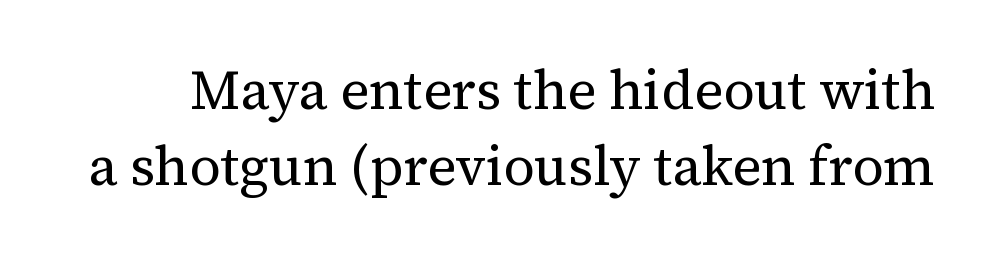
The image shows 55 px regular-weight serif type, upright; set normal line spacing (1.38x), normal letter spacing, not underlined; medium stroke contrast and a medium x-height.
